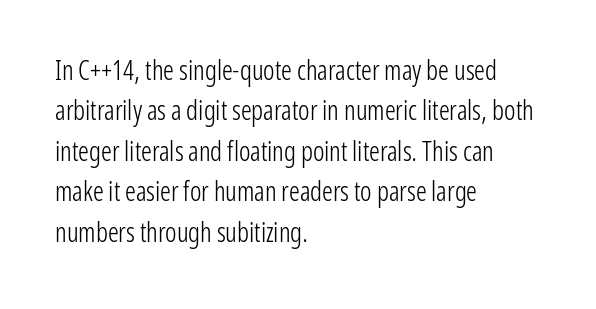
The passage shown stacks its lines at a standard gap. Students, note that the glyphs here touch the page at normal intervals. This reads as an unemphasized weight, regular at the heaviest. Typeset ragged right — the left edge is the straight one. No italicization has been applied; the sample stays upright.
